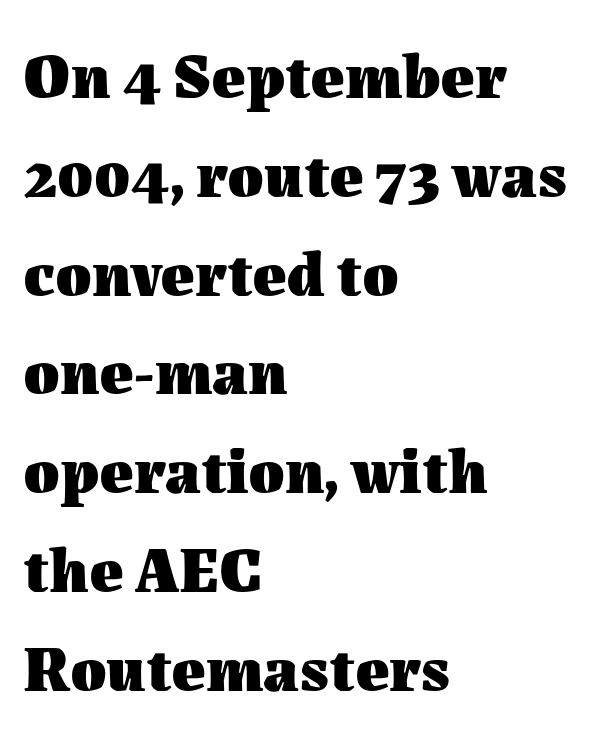
The image shows 65 px heavy type, upright; set left-aligned, normal line spacing (1.52x), normal letter spacing, not underlined; medium stroke contrast and a medium x-height.
